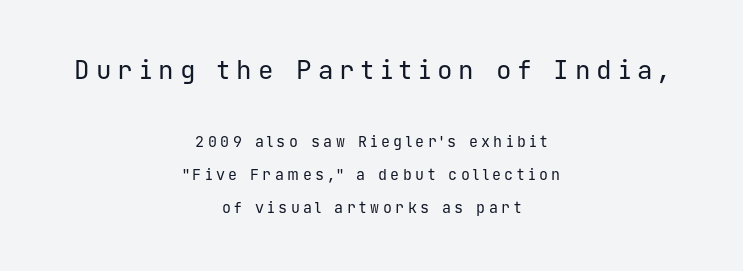
Q: Is the text bold? A: No.
Q: Is the text italic (slanted)? A: No, it is upright.
Q: Is the text underlined? A: No.
Q: How is the paragraph aligned? A: Centered.
Q: Is the spacing between letters normal or unusually wide? A: Unusually wide.
Q: Is the spacing between lines tight, normal or loose? A: Loose.
Q: Which block of text is set in a larger size, the first (top) or the second (bottom)? A: The first (top) one.
